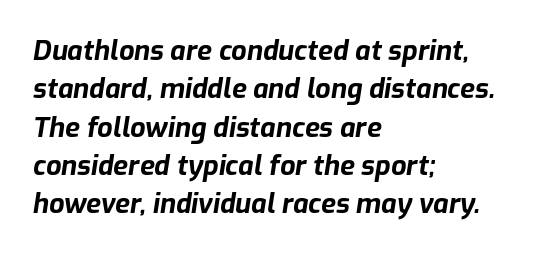
Q: Is the text bold? A: Yes.
Q: Is the text italic (slanted)? A: Yes, it leans right by about 9 degrees.
Q: Is the text underlined? A: No.
Q: How is the paragraph aligned? A: Left-aligned.
Q: Is the spacing between letters normal or unusually wide? A: Normal.
Q: Is the spacing between lines tight, normal or loose? A: Normal.
